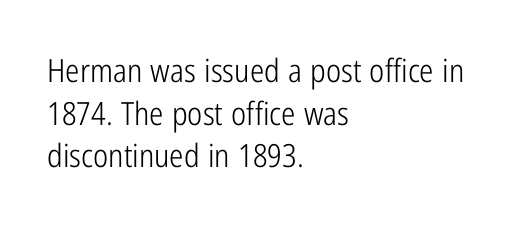
Q: Is the text bold? A: No.
Q: Is the text italic (slanted)? A: No, it is upright.
Q: Is the typeface a serif or a sans-serif typeface? A: Sans-serif.
Q: Is the text underlined? A: No.
Q: How is the paragraph aligned? A: Left-aligned.
Q: Is the spacing between letters normal or unusually wide? A: Normal.
Q: Is the spacing between lines tight, normal or loose? A: Normal.
Q: Width (condensed, normal, or wide)? A: Condensed.
Q: Stroke contrast? A: Low.
Q: x-height? A: Medium.
Q: Monospaced? A: No.
